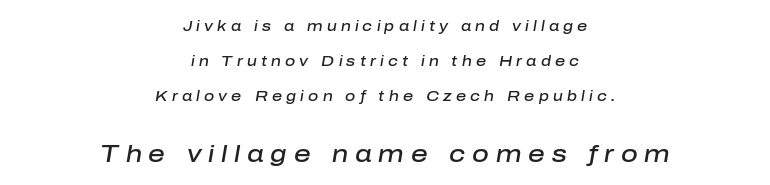
Q: Is the text bold? A: Semi-bold.
Q: Is the text italic (slanted)? A: Yes, it leans right by about 10 degrees.
Q: Is the text underlined? A: No.
Q: How is the paragraph aligned? A: Centered.
Q: Is the spacing between letters normal or unusually wide? A: Unusually wide.
Q: Is the spacing between lines tight, normal or loose? A: Loose.
Q: Which block of text is set in a larger size, the first (top) or the second (bottom)? A: The second (bottom) one.
